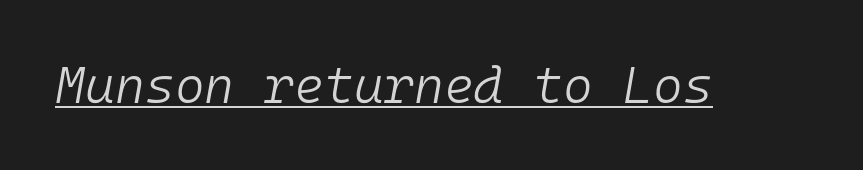
{"italic": "yes", "lean": "right", "slant_degrees": 10, "bold": "no", "weight": "light", "width": "normal", "stroke_contrast": "low", "x_height": "medium", "monospaced": "yes", "underline": "yes", "letter_spacing": "normal", "letter_spacing_em": 0.0, "glyph_px": 51}
